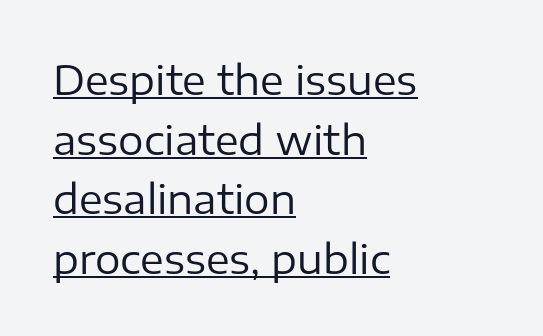
The lines are quadded left. Quick note: not italic, upright. The line-height multiplier appears to be the usual default. Think of a printed novel: that variable character pitch is what you see here. The face used here is rendered with its standard letterfit. A continuous stroke trails under the words, as in a hyperlink.
